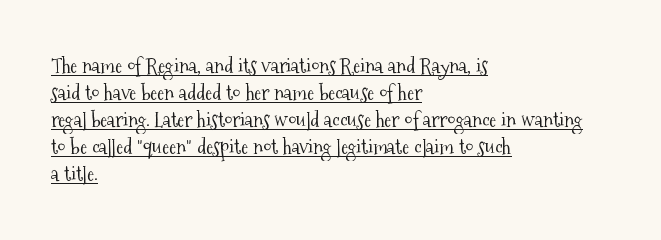
The image shows 21 px text type, upright; set left-aligned, normal line spacing (1.28x), normal letter spacing, underlined.
